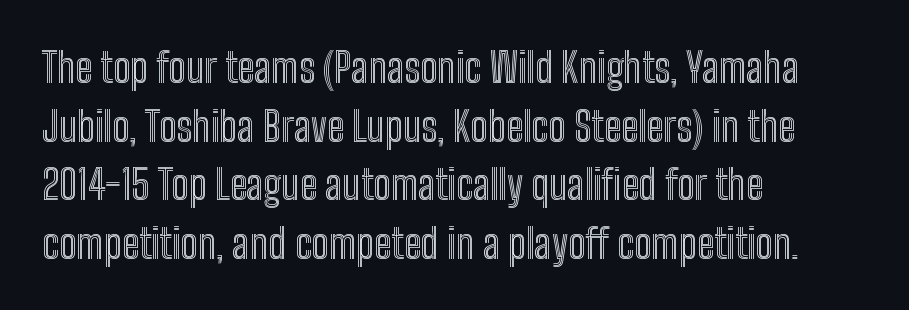
{"italic": "no", "width": "condensed", "x_height": "medium", "monospaced": "no", "underline": "no", "align": "left", "line_spacing": "normal", "line_spacing_ratio": 1.43, "letter_spacing": "normal", "letter_spacing_em": 0.0, "glyph_px": 41}
